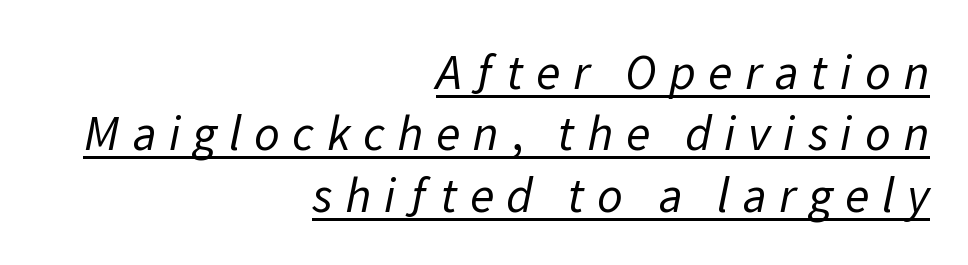
Underlined type. The typeface chosen for these lines omits serifs. The font sits on the lighter half of the weight spectrum, regular included. Character widths vary here, with narrow letters taking less room than wide ones. The paragraph has a hard right edge and a soft left edge.
